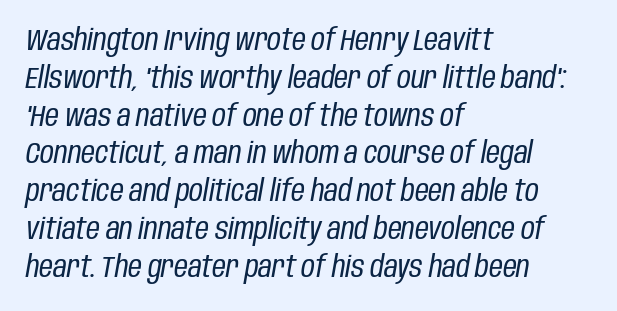
Q: Is the text bold? A: No.
Q: Is the text italic (slanted)? A: Yes, it leans right by about 10 degrees.
Q: Is the text underlined? A: No.
Q: How is the paragraph aligned? A: Left-aligned.
Q: Is the spacing between letters normal or unusually wide? A: Normal.
Q: Is the spacing between lines tight, normal or loose? A: Normal.
Q: Width (condensed, normal, or wide)? A: Condensed.
Q: Stroke contrast? A: Low.
Q: x-height? A: Large.
Q: Monospaced? A: No.
